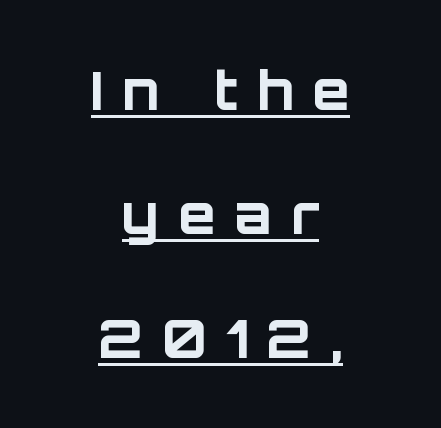
Ascenders rise straight up at ninety degrees. Does extra space separate the letters? Yes, quite a lot of it. Line spacing here is loose. The rendered words wear a rule along their underside.
